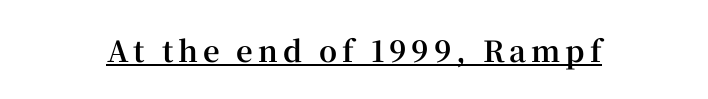
Q: Is the text bold? A: Yes.
Q: Is the text italic (slanted)? A: No, it is upright.
Q: Is the typeface a serif or a sans-serif typeface? A: Serif.
Q: Is the text underlined? A: Yes.
Q: Width (condensed, normal, or wide)? A: Normal.
Q: Stroke contrast? A: High.
Q: x-height? A: Medium.
Q: Monospaced? A: No.
